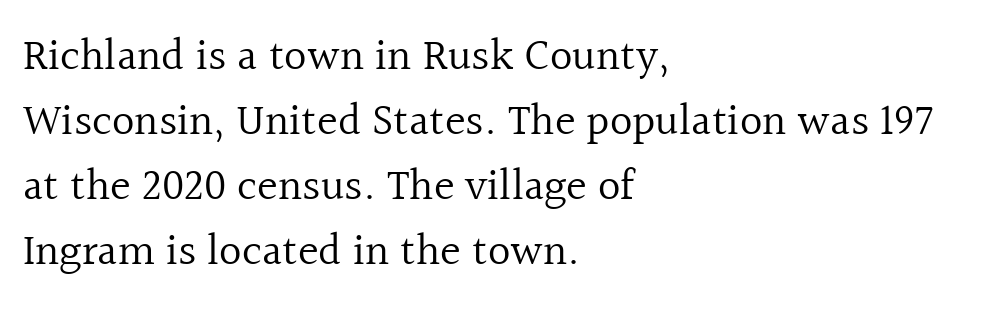
A light-to-regular cut is what we see here. Nobody touched the tracking dial on this one. The lettering stays uniformly vertical, giving the passage a roman look. Classification — serif.
